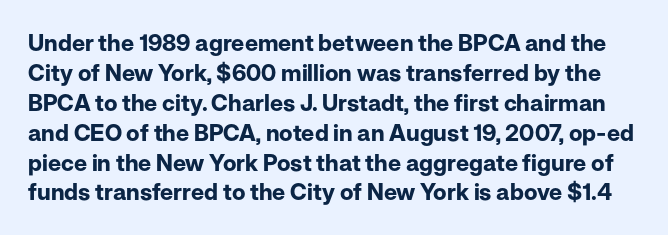
Q: Is the text bold? A: Yes.
Q: Is the text italic (slanted)? A: No, it is upright.
Q: Is the text underlined? A: No.
Q: Is the spacing between letters normal or unusually wide? A: Normal.
Q: Is the spacing between lines tight, normal or loose? A: Normal.
